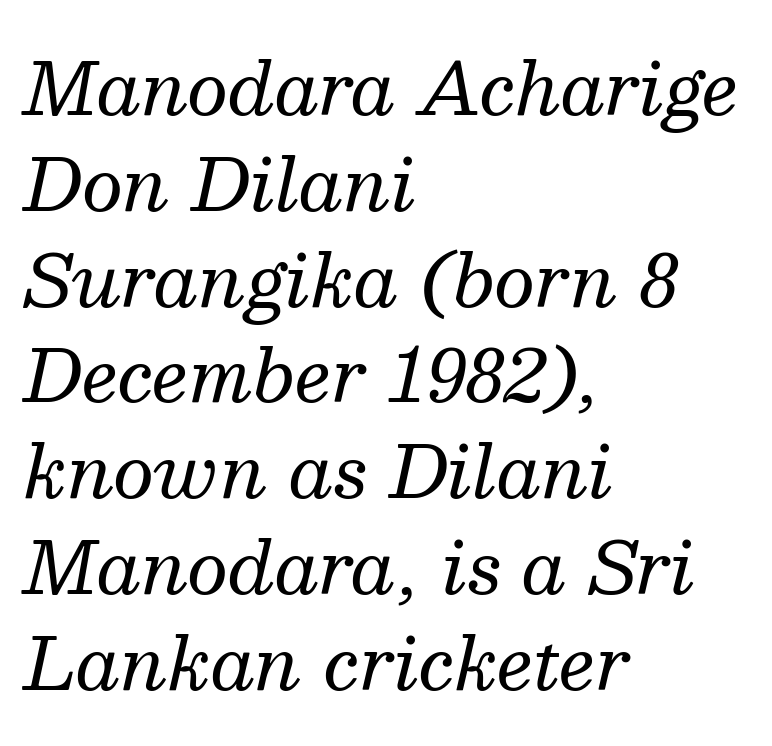
The image shows 72 px regular-weight serif type, italic (leaning right); set left-aligned, normal line spacing (1.33x), normal letter spacing, not underlined; medium stroke contrast and a medium x-height.
